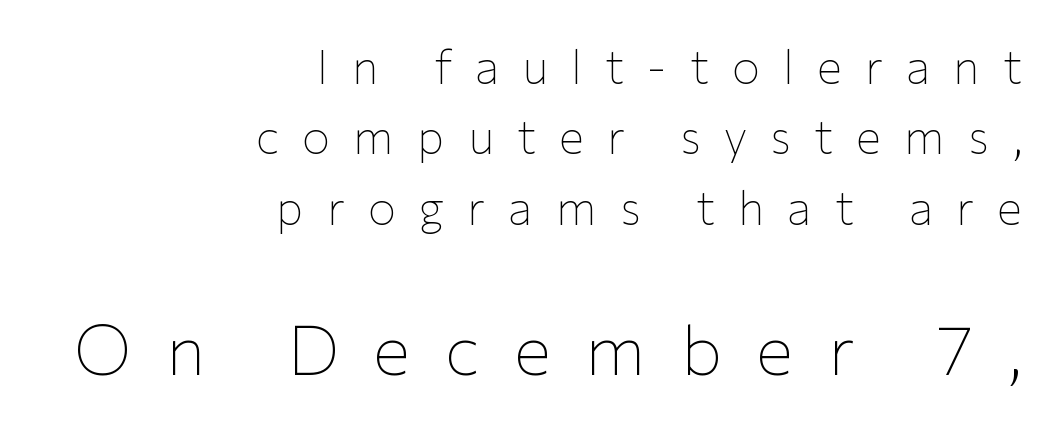
Compare the two chunks: the lower has the greater cap height. The face used here is a sans, in the tradition of grotesques and geometrics. A typesetter would call this proportional, since set widths differ per character. Think standard paragraph weight, or any step lighter than that. Look at the tracking — it's clearly loosened, letters drifting apart.
